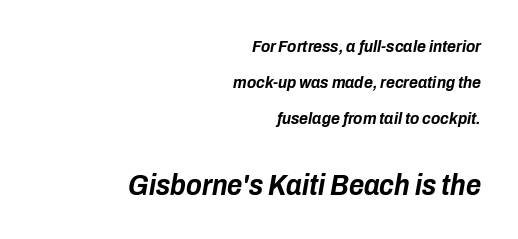
The image shows 29 px bold, condensed type, italic (leaning right); set right-aligned, loose line spacing (2.13x), normal letter spacing, not underlined; the second (bottom) block is 1.71x larger; low stroke contrast and a medium x-height.
